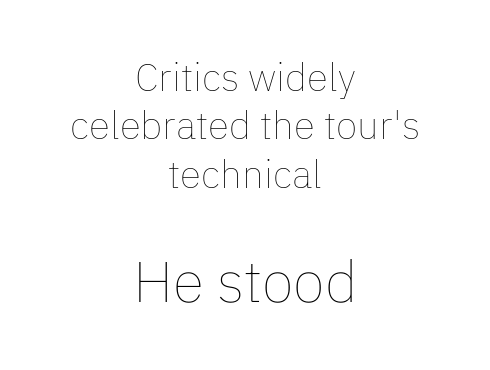
Q: Is the text bold? A: No.
Q: Is the text italic (slanted)? A: No, it is upright.
Q: Is the text underlined? A: No.
Q: How is the paragraph aligned? A: Centered.
Q: Is the spacing between letters normal or unusually wide? A: Normal.
Q: Which block of text is set in a larger size, the first (top) or the second (bottom)? A: The second (bottom) one.
Q: Width (condensed, normal, or wide)? A: Normal.
Q: Stroke contrast? A: Low.
Q: x-height? A: Medium.
Q: Monospaced? A: No.
